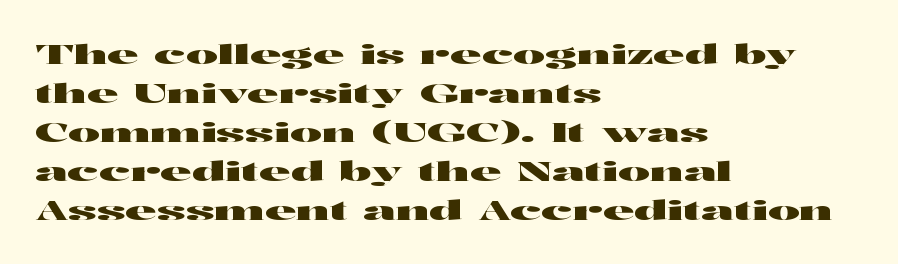
{"italic": "no", "underline": "no", "align": "left", "line_spacing": "normal", "line_spacing_ratio": 1.44, "letter_spacing": "normal", "letter_spacing_em": 0.0, "glyph_px": 27}
